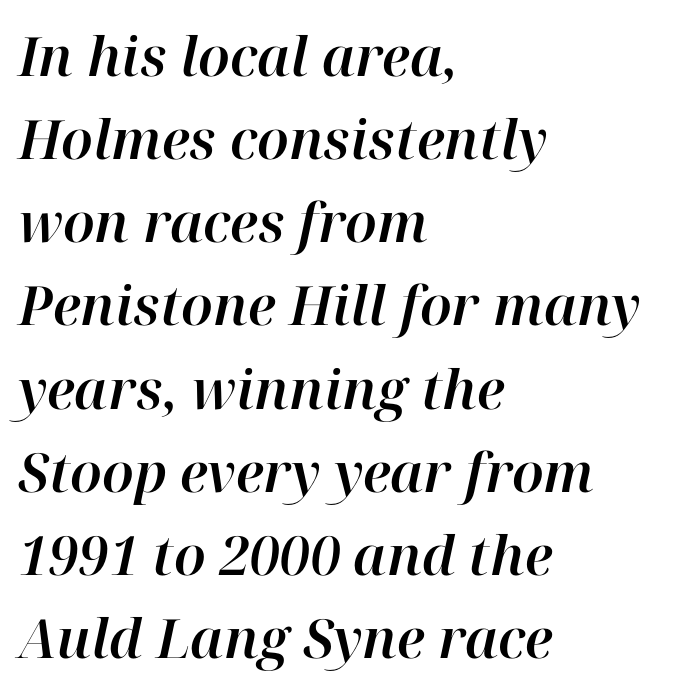
Q: Is the text italic (slanted)? A: Yes, it leans right by about 12 degrees.
Q: Is the text underlined? A: No.
Q: How is the paragraph aligned? A: Left-aligned.
Q: Is the spacing between letters normal or unusually wide? A: Normal.
Q: Is the spacing between lines tight, normal or loose? A: Normal.
Q: Width (condensed, normal, or wide)? A: Normal.
Q: Stroke contrast? A: High.
Q: x-height? A: Medium.
Q: Monospaced? A: No.
